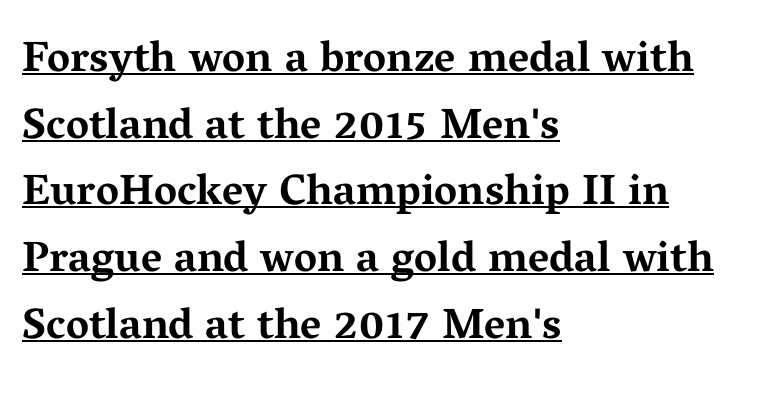
Q: Is the text bold? A: Yes.
Q: Is the text italic (slanted)? A: No, it is upright.
Q: Is the typeface a serif or a sans-serif typeface? A: Serif.
Q: Is the text underlined? A: Yes.
Q: How is the paragraph aligned? A: Left-aligned.
Q: Is the spacing between letters normal or unusually wide? A: Normal.
Q: Is the spacing between lines tight, normal or loose? A: Normal.
Q: Width (condensed, normal, or wide)? A: Wide.
Q: Stroke contrast? A: Medium.
Q: x-height? A: Medium.
Q: Monospaced? A: No.
